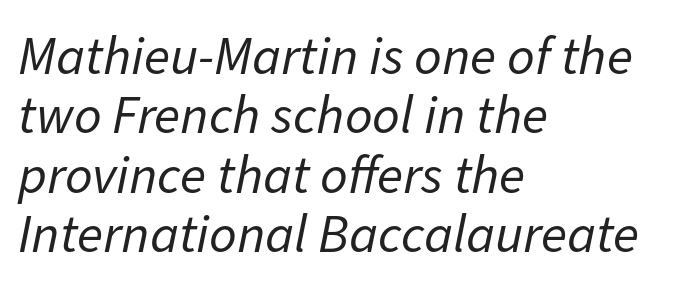
The image shows 54 px regular-weight type, italic (leaning right); set left-aligned, tight line spacing (1.1x), normal letter spacing, not underlined; low stroke contrast and a medium x-height.
